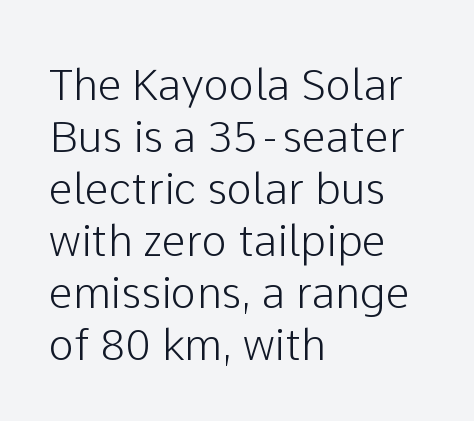
Does the lettering tilt? It doesn't — this is upright. Which margin do the lines hug? The left one — the right edge is uneven. The gaps between neighbouring characters are ordinary and unremarkable. Rule under the text: the space is simply empty.
